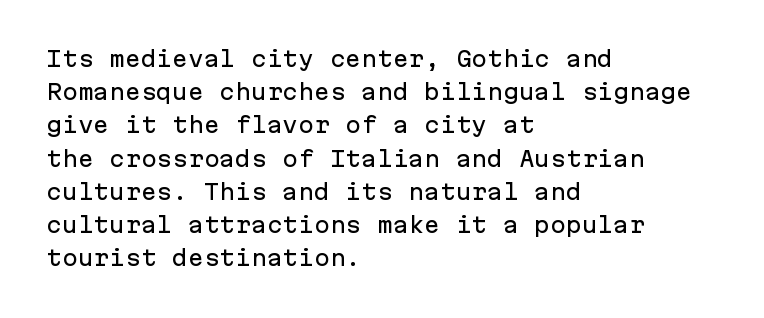
The tracking reads as untouched default to a designer's eye. Anything drawn beneath the words? Only blank space. Leading: standard. The lettering holds an erect, upright posture throughout.
